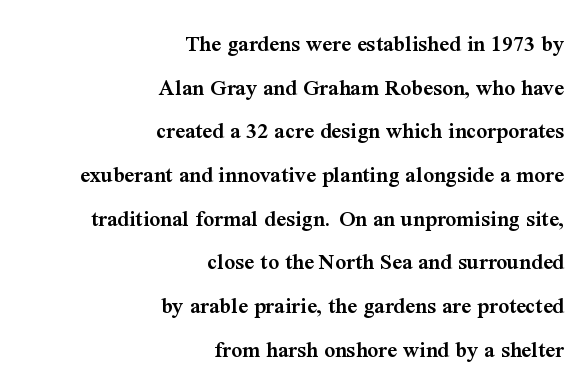
The image shows 24 px text type, upright; set right-aligned, line spacing 1.82x, normal letter spacing, not underlined.
